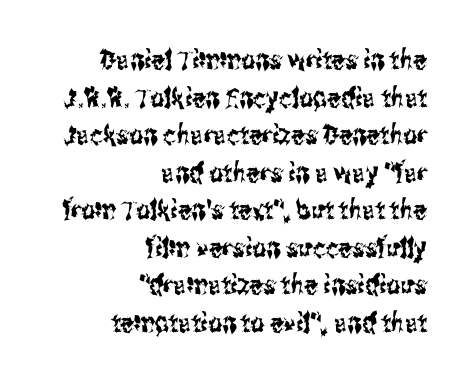
The image shows 27 px text type, upright; set right-aligned, normal line spacing (1.39x), normal letter spacing, not underlined.
